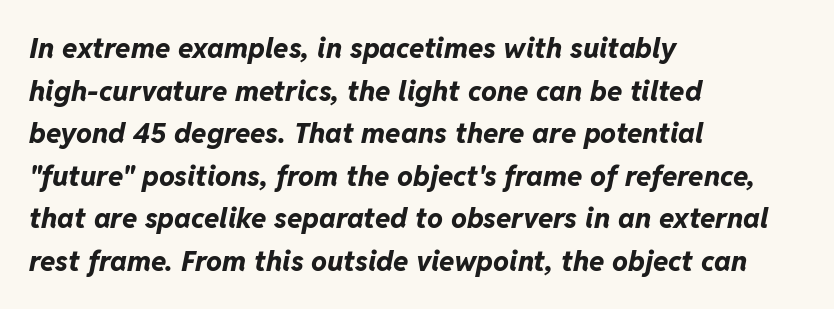
The image shows 28 px bold type, italic (leaning right); set left-aligned, normal line spacing (1.52x), normal letter spacing, not underlined; low stroke contrast and a medium x-height.
